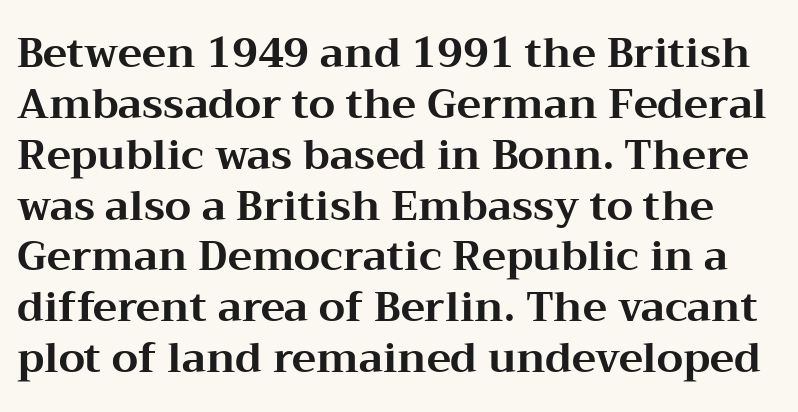
The image shows 41 px bold, wide serif type, upright; set line spacing 1.24x, normal letter spacing, not underlined; medium stroke contrast and a medium x-height.
